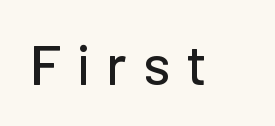
{"serif": "no", "italic": "no", "width": "normal", "stroke_contrast": "low", "x_height": "medium", "monospaced": "no", "underline": "no", "letter_spacing": "wide", "letter_spacing_em": 0.28, "glyph_px": 56}
